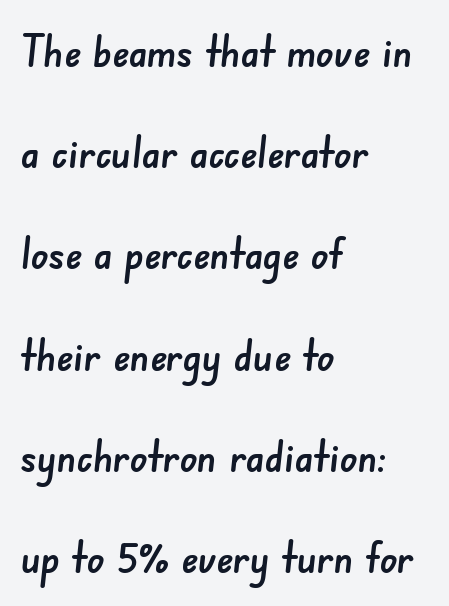
{"serif": "no", "width": "normal", "stroke_contrast": "low", "x_height": "small", "monospaced": "no", "underline": "no", "align": "left", "line_spacing": "loose", "line_spacing_ratio": 2.3, "letter_spacing": "normal", "letter_spacing_em": 0.0, "glyph_px": 44}
